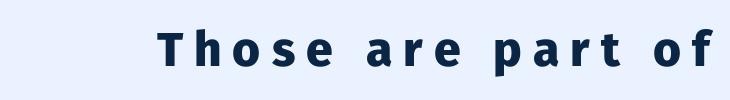
Note the varied advance widths — an 'i' is clearly narrower than an 'm'. In terms of weight, the rendering is a true, heavy bold. The text was rendered using a sans face with plain stroke endings. Rule under the text: the space is simply empty. Unlike italic type, these characters show no tilt at all.
